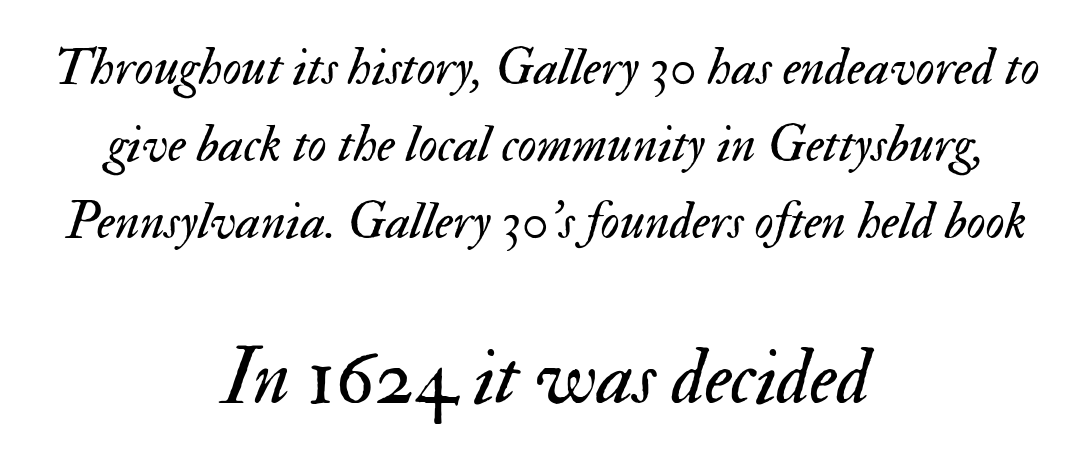
Descenders hang freely into open space. The font's italic variant was chosen for this text. The composition opens small and finishes big. Summary of vertical rhythm: regular, with standard interline spacing.
